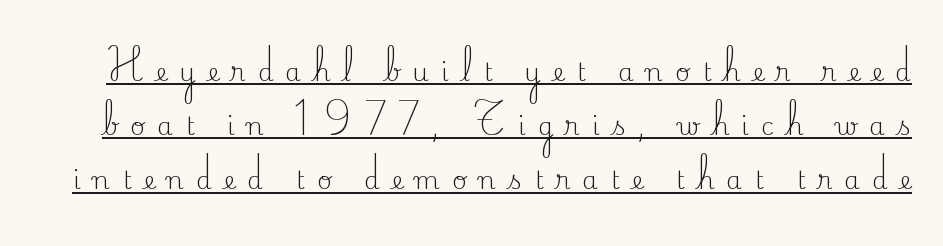
Q: Is the text bold? A: No.
Q: Is the text italic (slanted)? A: No, it is upright.
Q: Is the text underlined? A: Yes.
Q: Is the spacing between letters normal or unusually wide? A: Unusually wide.
Q: Is the spacing between lines tight, normal or loose? A: Loose.
